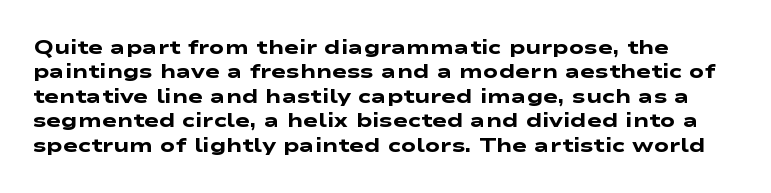
{"bold": "yes", "underline": "no", "line_spacing_ratio": 1.22, "letter_spacing": "normal", "letter_spacing_em": 0.0, "glyph_px": 20}
